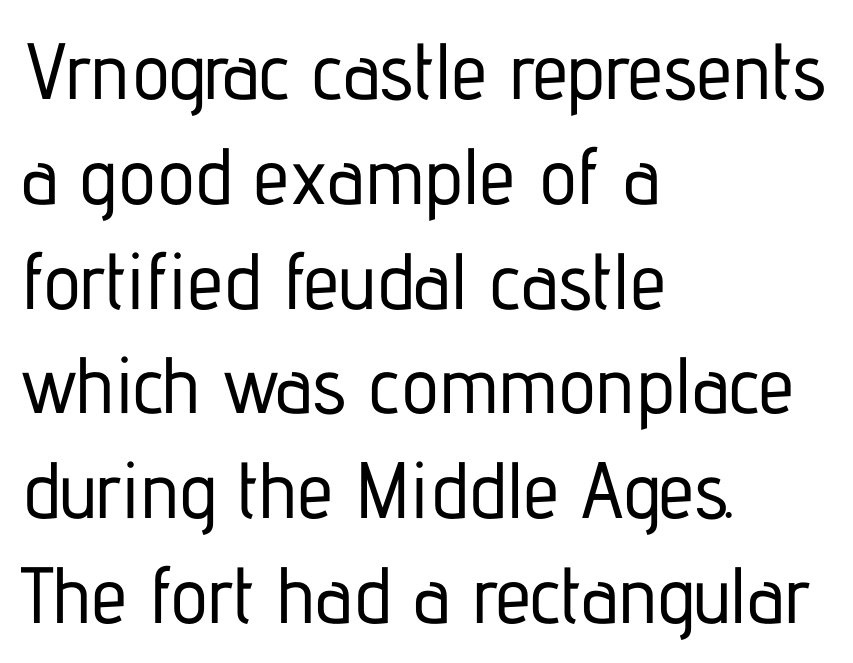
The image shows 80 px condensed sans-serif type, upright; set left-aligned, normal line spacing (1.31x), normal letter spacing, not underlined; low stroke contrast and a medium x-height.
